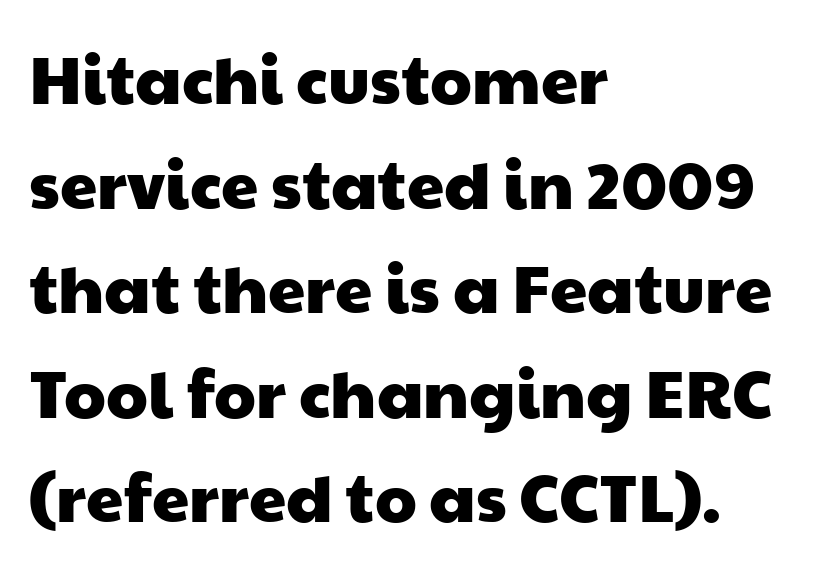
{"serif": "no", "width": "wide", "stroke_contrast": "low", "x_height": "medium", "monospaced": "no", "underline": "no", "align": "left", "line_spacing": "normal", "line_spacing_ratio": 1.56, "letter_spacing": "normal", "letter_spacing_em": 0.0, "glyph_px": 67}
